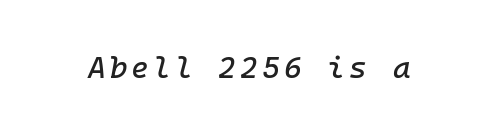
{"italic": "yes", "lean": "right", "slant_degrees": 10, "width": "normal", "stroke_contrast": "low", "x_height": "medium", "underline": "no", "glyph_px": 30}
